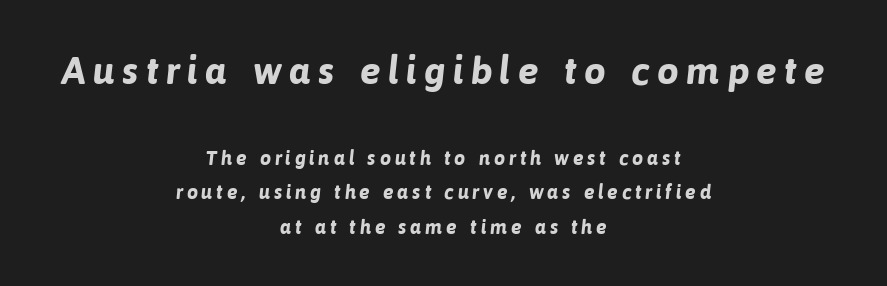
{"serif": "no", "bold": "yes", "weight": "bold", "width": "normal", "stroke_contrast": "low", "x_height": "medium", "monospaced": "no", "underline": "no", "align": "center", "line_spacing_ratio": 1.73, "larger_block": "first", "size_ratio": 1.95, "glyph_px": 39}
